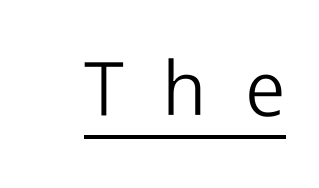
{"serif": "no", "italic": "no", "bold": "no", "weight": "light", "width": "normal", "stroke_contrast": "low", "x_height": "medium", "monospaced": "no", "underline": "yes", "letter_spacing": "wide", "letter_spacing_em": 0.5, "glyph_px": 76}
